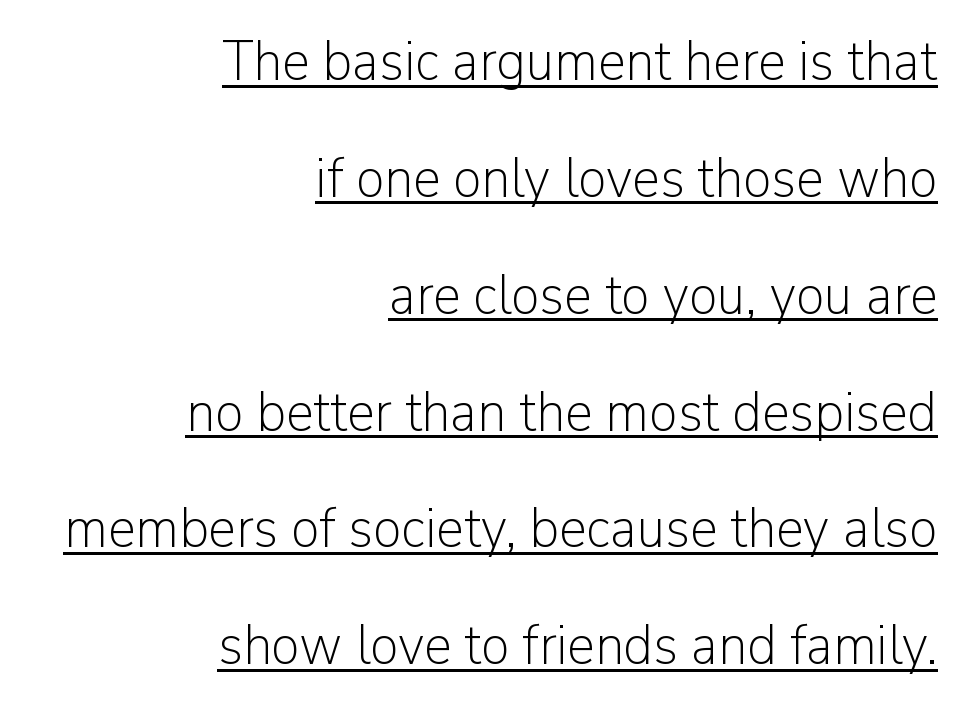
{"serif": "no", "italic": "no", "bold": "no", "weight": "light", "width": "normal", "stroke_contrast": "low", "x_height": "medium", "monospaced": "no", "underline": "yes", "align": "right", "line_spacing": "loose", "line_spacing_ratio": 2.05, "letter_spacing": "normal", "letter_spacing_em": 0.0, "glyph_px": 57}
